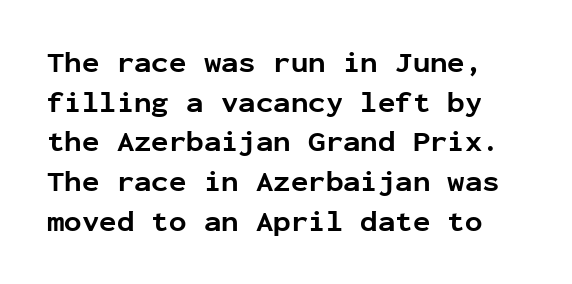
The image shows 29 px bold sans-serif type, upright, monospaced; set normal line spacing (1.37x), normal letter spacing, not underlined; low stroke contrast and a medium x-height.
